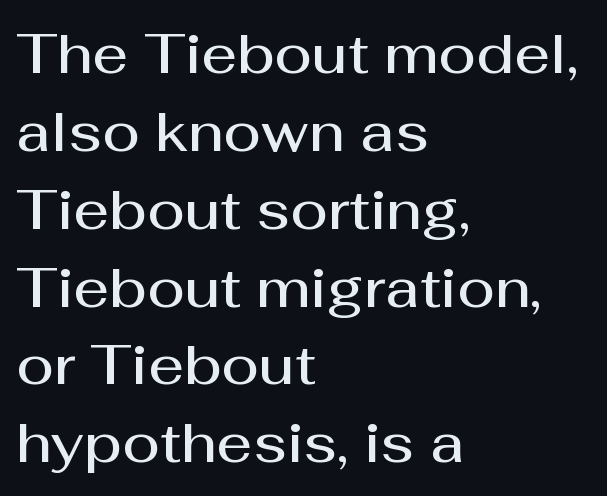
As a designer I'd log this as weight 600, semibold. Are there feet on the stems? There aren't — it's a sans. The letters advance in unequal steps, a hallmark of proportional type. Unmarked baselines from the first word to the last. The letters sit at their default tracking, neither squeezed nor spread.
